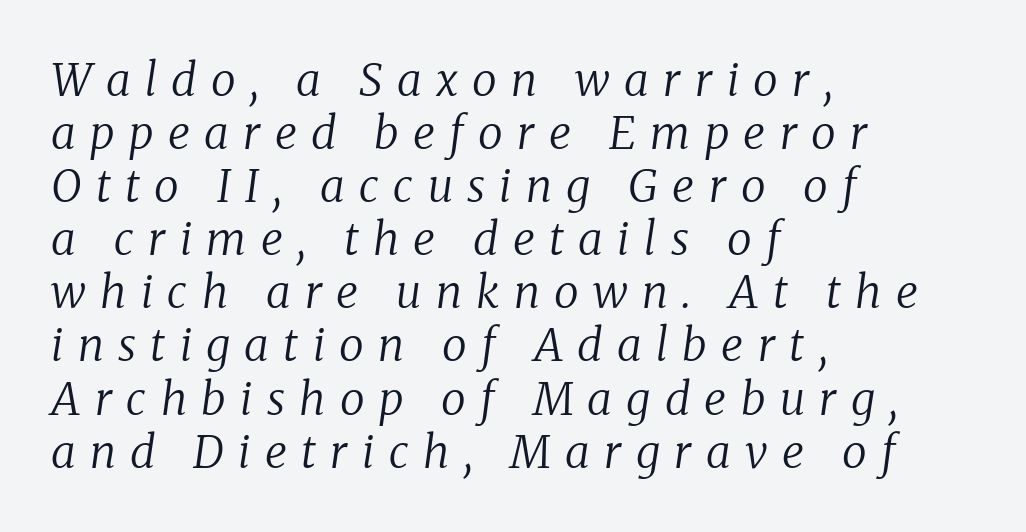
Q: Is the text bold? A: No.
Q: Is the text italic (slanted)? A: Yes, it leans right by about 8 degrees.
Q: Is the typeface a serif or a sans-serif typeface? A: Serif.
Q: Is the text underlined? A: No.
Q: How is the paragraph aligned? A: Left-aligned.
Q: Is the spacing between letters normal or unusually wide? A: Unusually wide.
Q: Width (condensed, normal, or wide)? A: Normal.
Q: Stroke contrast? A: Low.
Q: x-height? A: Medium.
Q: Monospaced? A: No.
